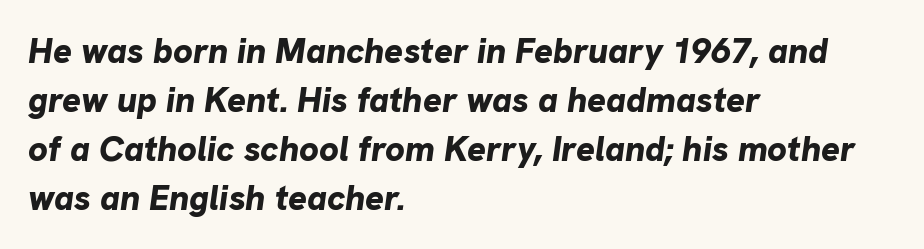
The image shows 35 px bold type, italic (leaning right); set left-aligned, normal line spacing (1.4x), normal letter spacing, not underlined; low stroke contrast and a medium x-height.
